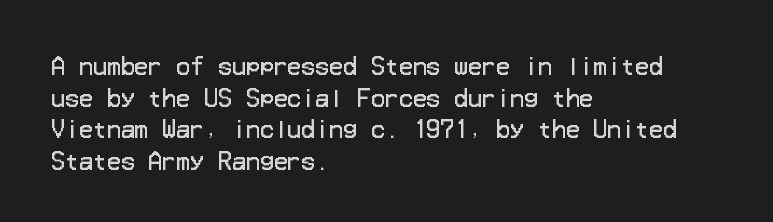
Q: Is the text bold? A: No.
Q: Is the text italic (slanted)? A: No, it is upright.
Q: Is the text underlined? A: No.
Q: How is the paragraph aligned? A: Left-aligned.
Q: Is the spacing between letters normal or unusually wide? A: Normal.
Q: Is the spacing between lines tight, normal or loose? A: Normal.
